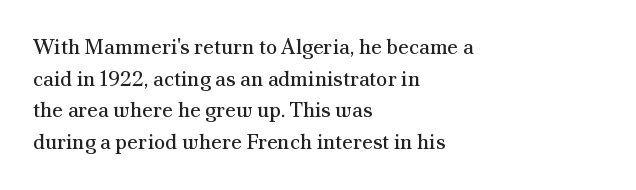
Q: Is the text bold? A: No.
Q: Is the text italic (slanted)? A: No, it is upright.
Q: Is the text underlined? A: No.
Q: How is the paragraph aligned? A: Left-aligned.
Q: Is the spacing between letters normal or unusually wide? A: Normal.
Q: Is the spacing between lines tight, normal or loose? A: Normal.
